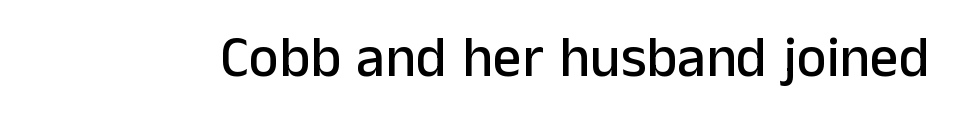
Q: Is the text italic (slanted)? A: No, it is upright.
Q: Is the typeface a serif or a sans-serif typeface? A: Sans-serif.
Q: Is the text underlined? A: No.
Q: Is the spacing between letters normal or unusually wide? A: Normal.
Q: Width (condensed, normal, or wide)? A: Normal.
Q: Stroke contrast? A: Low.
Q: x-height? A: Medium.
Q: Monospaced? A: No.
